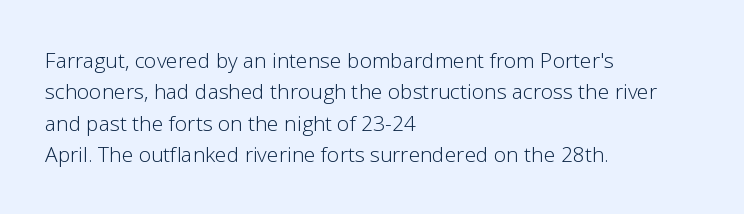
Ordinary non-slanted type is in use. Honestly, the row spacing looks completely unremarkable. These lines keep a tight, regular rhythm from letter to letter. These lines stack with their left ends in a neat column.
